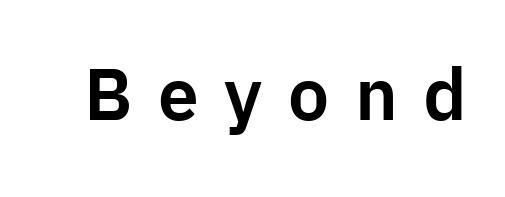
{"serif": "no", "italic": "no", "width": "normal", "stroke_contrast": "low", "x_height": "medium", "monospaced": "no", "underline": "no", "letter_spacing": "wide", "letter_spacing_em": 0.35, "glyph_px": 73}
